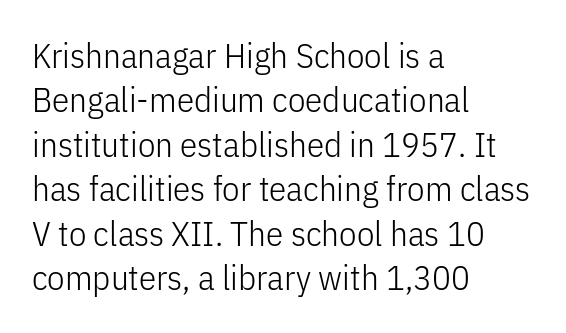
The image shows 35 px light, condensed sans-serif type, upright; set left-aligned, normal line spacing (1.27x), normal letter spacing, not underlined; low stroke contrast and a medium x-height.
